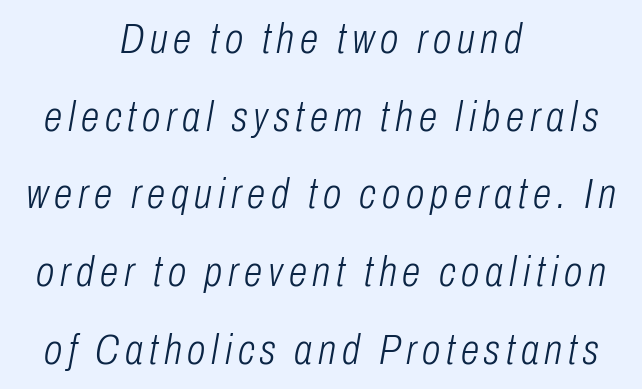
Q: Is the text bold? A: No.
Q: Is the text italic (slanted)? A: Yes, it leans right by about 10 degrees.
Q: Is the text underlined? A: No.
Q: How is the paragraph aligned? A: Centered.
Q: Width (condensed, normal, or wide)? A: Condensed.
Q: Stroke contrast? A: Low.
Q: x-height? A: Medium.
Q: Monospaced? A: No.
